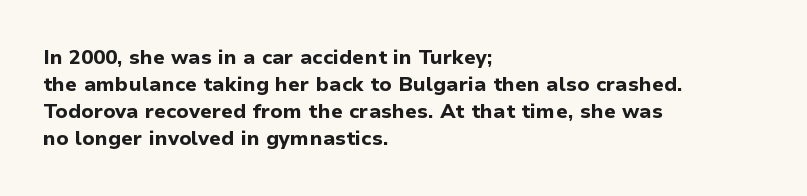
The font's upright variant was chosen for this text. Notice how the passage keeps a crisp vertical edge on the left only. Honestly, the row spacing looks completely unremarkable. Bare-footed words on every line.
